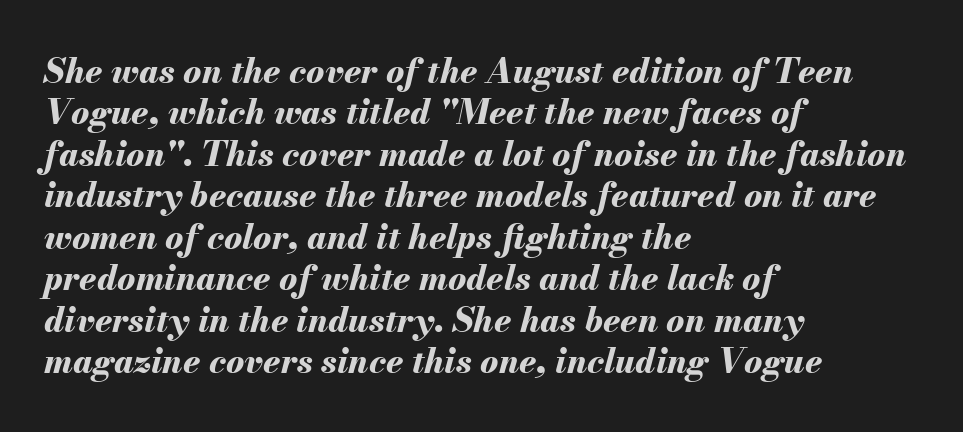
Q: Is the text bold? A: Yes.
Q: Is the text italic (slanted)? A: Yes, it leans right by about 13 degrees.
Q: Is the text underlined? A: No.
Q: How is the paragraph aligned? A: Left-aligned.
Q: Is the spacing between letters normal or unusually wide? A: Normal.
Q: Width (condensed, normal, or wide)? A: Normal.
Q: Stroke contrast? A: Medium.
Q: x-height? A: Small.
Q: Monospaced? A: No.
